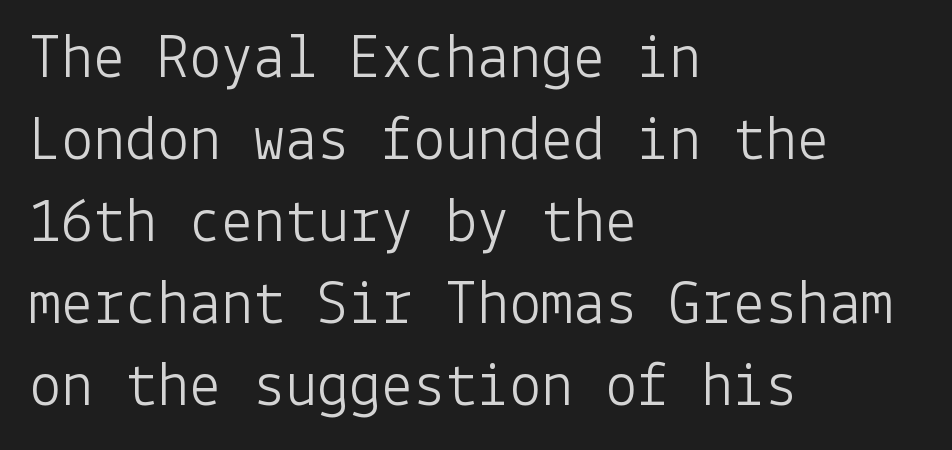
Q: Is the text bold? A: No.
Q: Is the text italic (slanted)? A: No, it is upright.
Q: Is the typeface a serif or a sans-serif typeface? A: Sans-serif.
Q: Is the text underlined? A: No.
Q: How is the paragraph aligned? A: Left-aligned.
Q: Is the spacing between letters normal or unusually wide? A: Normal.
Q: Is the spacing between lines tight, normal or loose? A: Normal.
Q: Width (condensed, normal, or wide)? A: Normal.
Q: Stroke contrast? A: Low.
Q: x-height? A: Medium.
